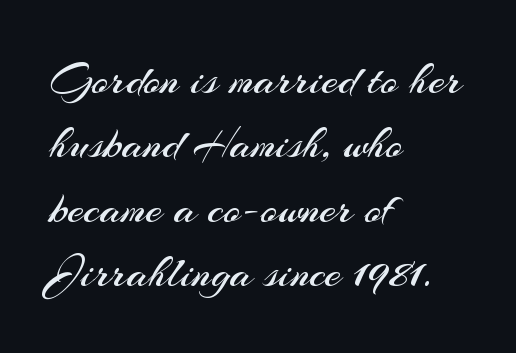
{"serif": "no", "bold": "no", "weight": "regular", "width": "normal", "stroke_contrast": "medium", "x_height": "small", "monospaced": "no", "underline": "no", "align": "left", "line_spacing": "normal", "line_spacing_ratio": 1.4, "letter_spacing": "normal", "letter_spacing_em": 0.0, "glyph_px": 46}
